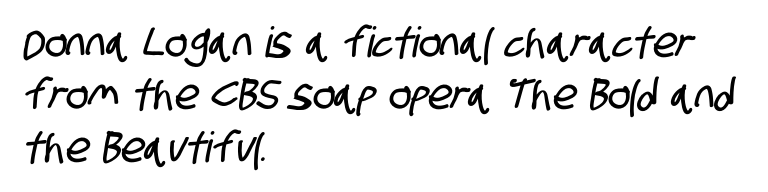
The rendering uses natural spacing where letterforms have individual widths. Type style note: lacks serifs. Inter-character spacing is left at the font's built-in metrics. Each new line begins a customary step beneath the previous one. One-word summary of the alignment: left.
